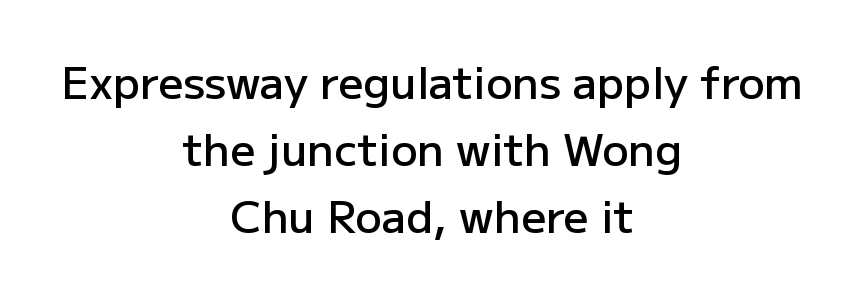
A typesetter would call this proportional, since set widths differ per character. Rule under the text: the space is simply empty. The strokes are fattened partway — semibold, not bold. Where is the straight margin? There isn't one; the lines are centered. Short note: letters normally spaced. Designer's note — italics off, roman on.
